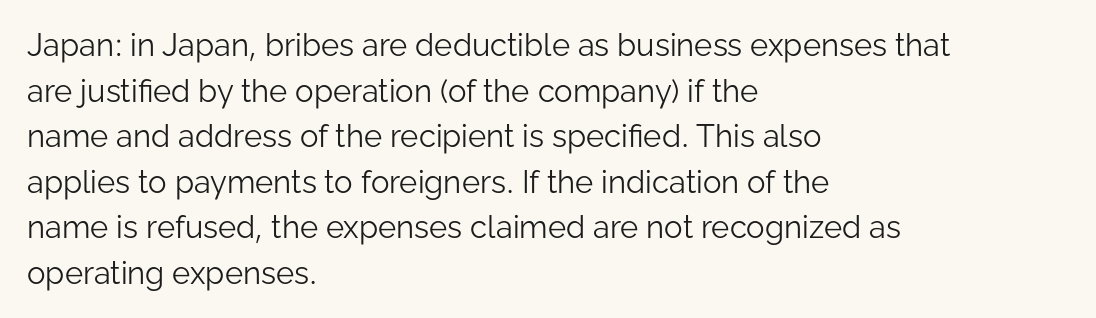
Q: Is the text bold? A: No.
Q: Is the text italic (slanted)? A: No, it is upright.
Q: Is the typeface a serif or a sans-serif typeface? A: Sans-serif.
Q: Is the text underlined? A: No.
Q: How is the paragraph aligned? A: Left-aligned.
Q: Is the spacing between letters normal or unusually wide? A: Normal.
Q: Is the spacing between lines tight, normal or loose? A: Normal.
Q: Width (condensed, normal, or wide)? A: Normal.
Q: Stroke contrast? A: Low.
Q: x-height? A: Medium.
Q: Monospaced? A: No.
